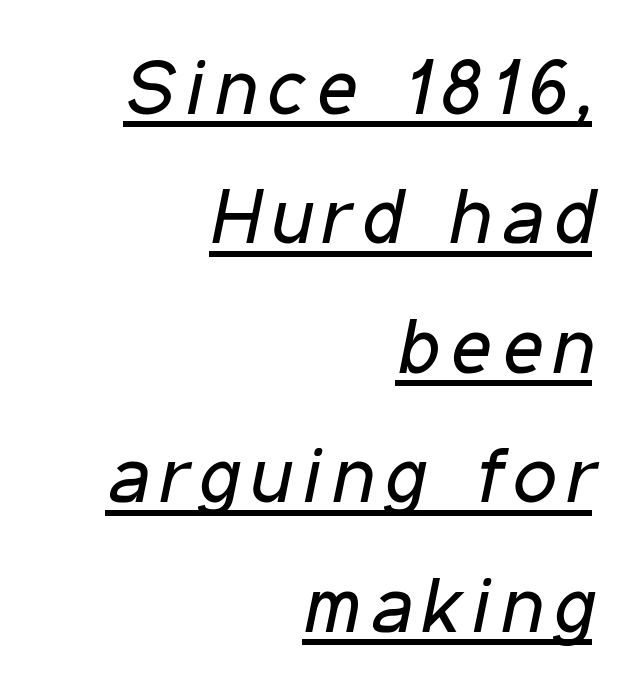
Q: Is the text bold? A: No.
Q: Is the text italic (slanted)? A: Yes, it leans right by about 11 degrees.
Q: Is the text underlined? A: Yes.
Q: How is the paragraph aligned? A: Right-aligned.
Q: Is the spacing between lines tight, normal or loose? A: Normal.
Q: Width (condensed, normal, or wide)? A: Condensed.
Q: Stroke contrast? A: Low.
Q: x-height? A: Medium.
Q: Monospaced? A: No.
